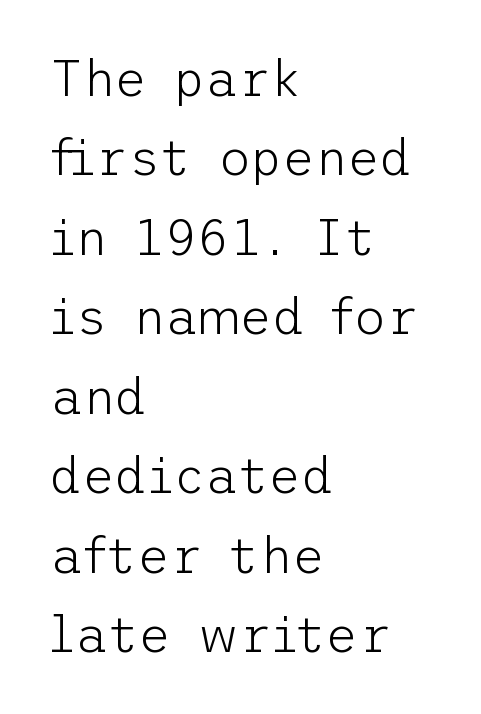
Q: Is the text bold? A: No.
Q: Is the text italic (slanted)? A: No, it is upright.
Q: Is the typeface a serif or a sans-serif typeface? A: Sans-serif.
Q: Is the text underlined? A: No.
Q: How is the paragraph aligned? A: Left-aligned.
Q: Is the spacing between letters normal or unusually wide? A: Normal.
Q: Is the spacing between lines tight, normal or loose? A: Normal.
Q: Width (condensed, normal, or wide)? A: Normal.
Q: Stroke contrast? A: Low.
Q: x-height? A: Medium.
